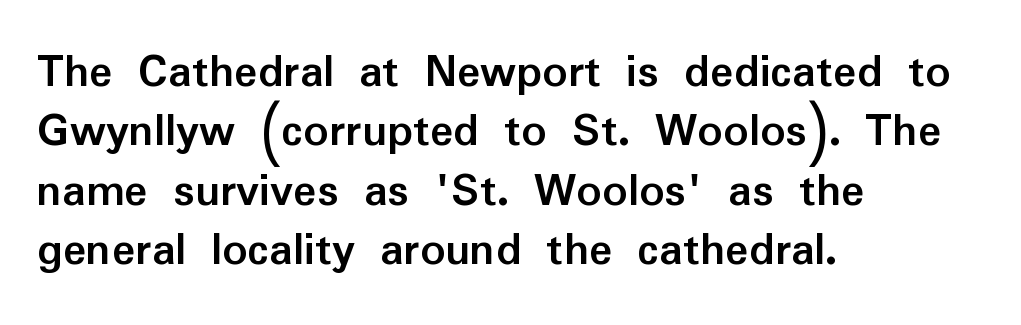
Spacing verdict: proportional, widths tailored to each character. The gaps between neighbouring characters are ordinary and unremarkable. If you drew a ruler down the left edge, every line would touch it. The passage shown is typeset with a sans-serif family. A clean baseline with only descenders dipping below it.
